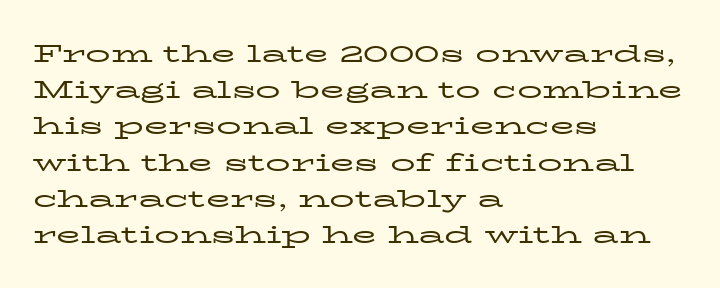
{"italic": "no", "bold": "no", "underline": "no", "align": "left", "line_spacing": "normal", "line_spacing_ratio": 1.45, "letter_spacing": "normal", "letter_spacing_em": 0.0, "glyph_px": 25}
